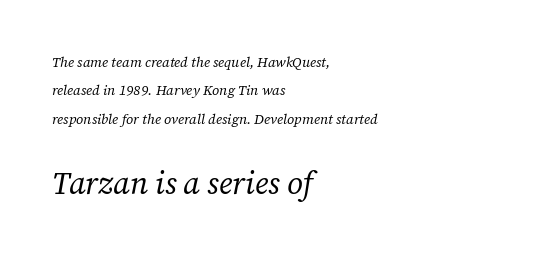
This sample uses a serif face. Emphasis-style slanted type is in use. The weight tops out at a normal text grade. Widely set lines give the paragraph a tall, airy silhouette. Is the letter spacing exaggerated? No — it looks like the ordinary default.
